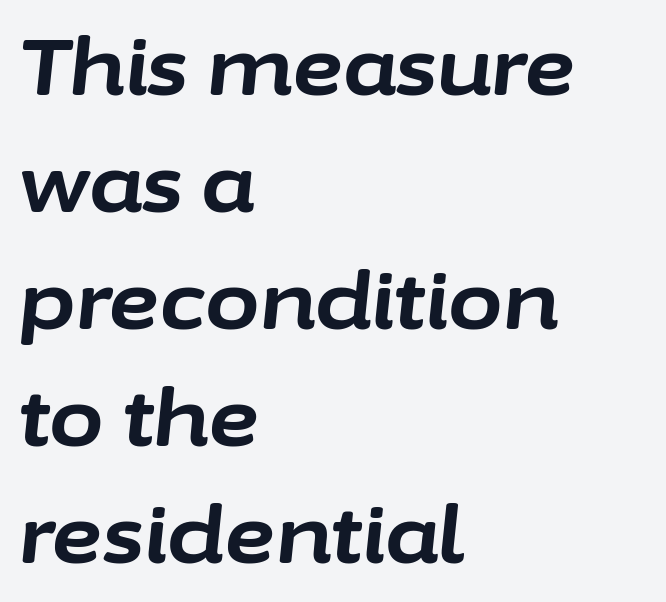
Compared with an ordinary text face, these strokes are far heavier — a full bold. These lines are set flush left with a ragged right edge. The passage shown leans; its letterforms are oblique. The horizontal fit of the characters is conventional and even.
